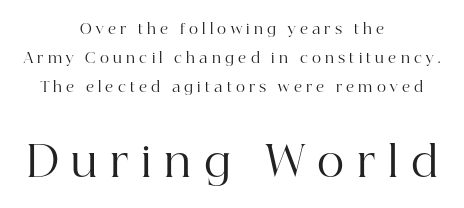
The typeface has the unassuming heft of standard copy or less. The characters display serif detailing at their extremities. Vertically, the passage feels expansive, rows floating well apart. What stands out about the letter spacing? Its width — letters are far apart.
